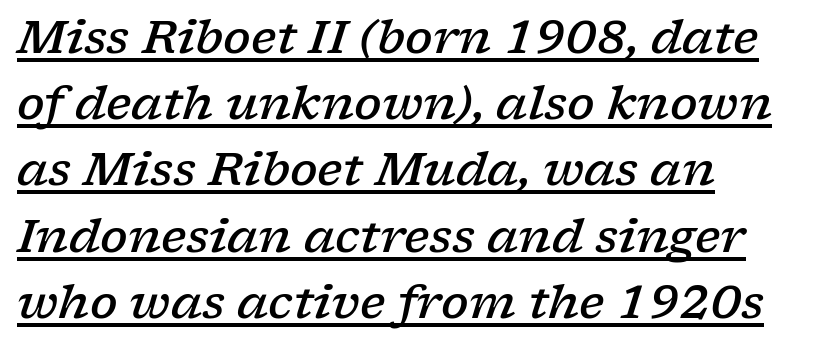
Q: Is the text bold? A: Semi-bold.
Q: Is the text italic (slanted)? A: Yes, it leans right by about 17 degrees.
Q: Is the typeface a serif or a sans-serif typeface? A: Serif.
Q: Is the text underlined? A: Yes.
Q: How is the paragraph aligned? A: Left-aligned.
Q: Is the spacing between letters normal or unusually wide? A: Normal.
Q: Is the spacing between lines tight, normal or loose? A: Normal.
Q: Width (condensed, normal, or wide)? A: Wide.
Q: Stroke contrast? A: Low.
Q: x-height? A: Medium.
Q: Monospaced? A: No.
